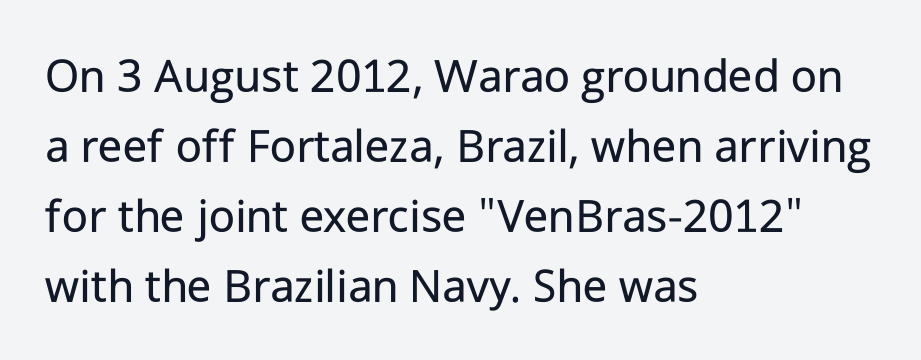
{"serif": "no", "italic": "no", "bold": "no", "weight": "regular", "width": "normal", "stroke_contrast": "low", "x_height": "medium", "monospaced": "no", "underline": "no", "align": "left", "line_spacing": "normal", "line_spacing_ratio": 1.4, "letter_spacing": "normal", "letter_spacing_em": 0.0, "glyph_px": 50}
